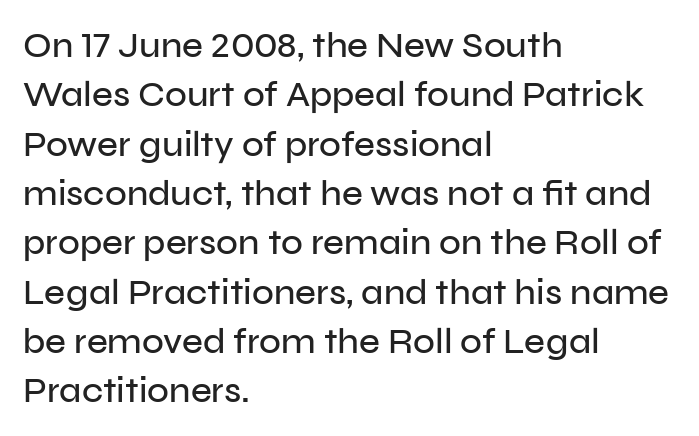
Q: Is the text italic (slanted)? A: No, it is upright.
Q: Is the typeface a serif or a sans-serif typeface? A: Sans-serif.
Q: Is the text underlined? A: No.
Q: How is the paragraph aligned? A: Left-aligned.
Q: Is the spacing between letters normal or unusually wide? A: Normal.
Q: Is the spacing between lines tight, normal or loose? A: Normal.
Q: Width (condensed, normal, or wide)? A: Normal.
Q: Stroke contrast? A: Low.
Q: x-height? A: Medium.
Q: Monospaced? A: No.
